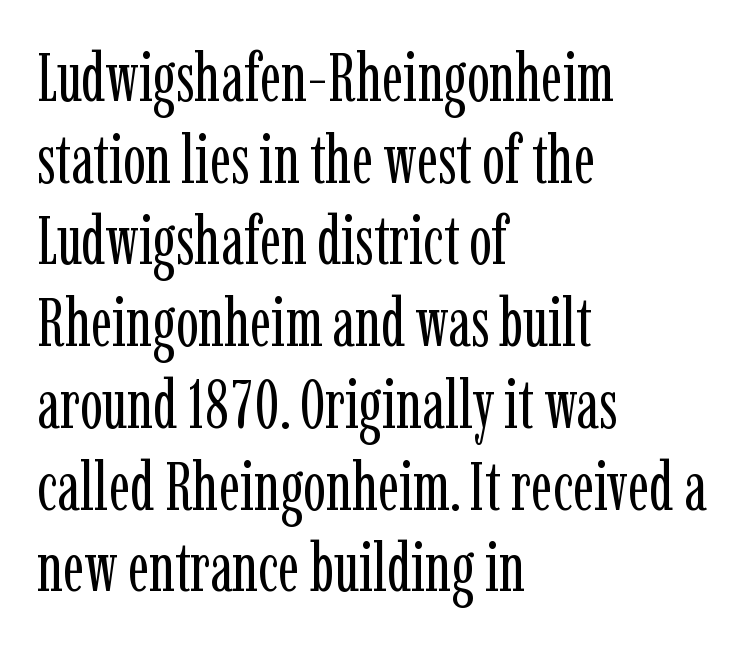
Q: Is the text bold? A: No.
Q: Is the text italic (slanted)? A: No, it is upright.
Q: Is the typeface a serif or a sans-serif typeface? A: Serif.
Q: Is the text underlined? A: No.
Q: How is the paragraph aligned? A: Left-aligned.
Q: Is the spacing between letters normal or unusually wide? A: Normal.
Q: Width (condensed, normal, or wide)? A: Condensed.
Q: Stroke contrast? A: Low.
Q: x-height? A: Medium.
Q: Monospaced? A: No.
